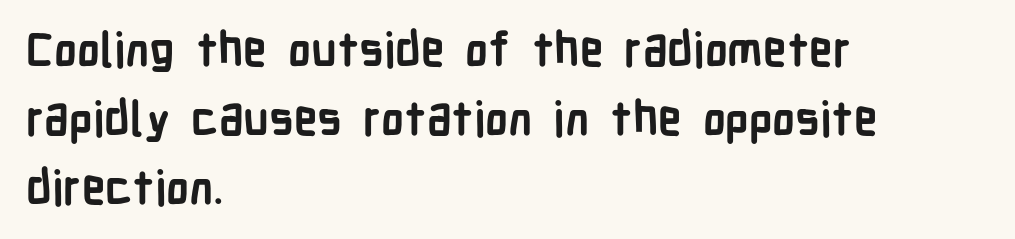
Observe the absence of serifs on each vertical stroke in this sample. In terms of weight, the rendering is a true, heavy bold. This sample uses an upright cut, with every glyph sitting square on the baseline. Caption: multi-line text, flush left, ragged right. The passage shown is typed in a proportional face where columns would drift.
